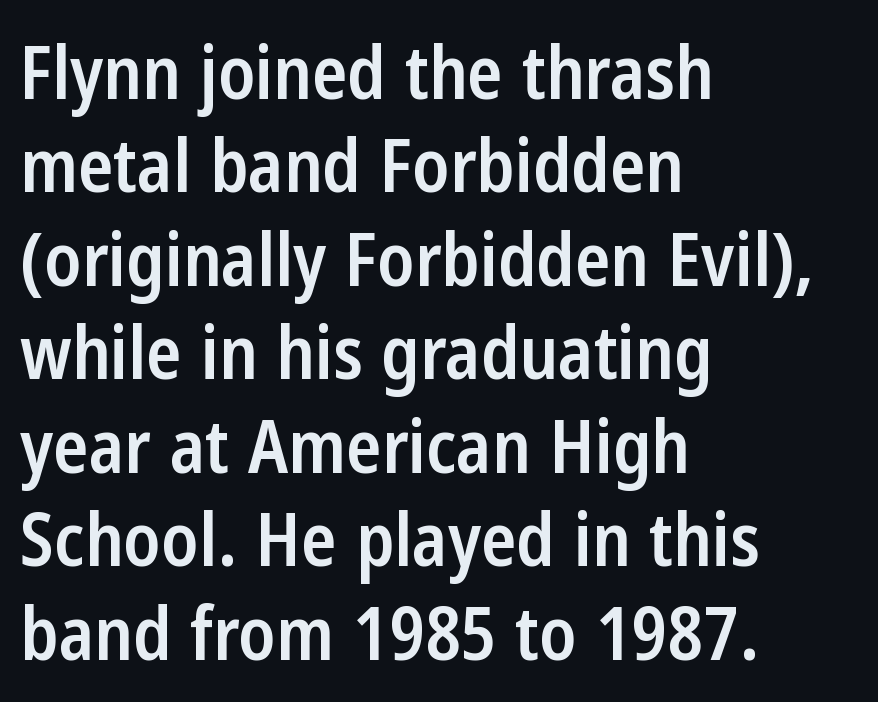
Q: Is the text bold? A: Semi-bold.
Q: Is the text italic (slanted)? A: No, it is upright.
Q: Is the typeface a serif or a sans-serif typeface? A: Sans-serif.
Q: Is the text underlined? A: No.
Q: How is the paragraph aligned? A: Left-aligned.
Q: Is the spacing between letters normal or unusually wide? A: Normal.
Q: Is the spacing between lines tight, normal or loose? A: Normal.
Q: Width (condensed, normal, or wide)? A: Condensed.
Q: Stroke contrast? A: Low.
Q: x-height? A: Medium.
Q: Monospaced? A: No.
